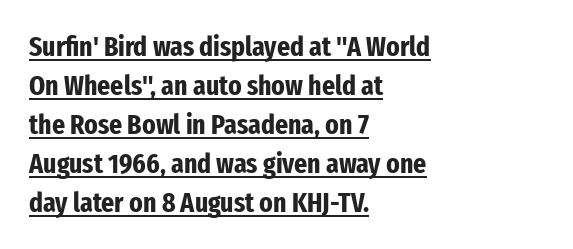
Q: Is the text bold? A: Yes.
Q: Is the text italic (slanted)? A: No, it is upright.
Q: Is the typeface a serif or a sans-serif typeface? A: Sans-serif.
Q: Is the text underlined? A: Yes.
Q: How is the paragraph aligned? A: Left-aligned.
Q: Is the spacing between letters normal or unusually wide? A: Normal.
Q: Is the spacing between lines tight, normal or loose? A: Normal.
Q: Width (condensed, normal, or wide)? A: Condensed.
Q: Stroke contrast? A: Low.
Q: x-height? A: Medium.
Q: Monospaced? A: No.
